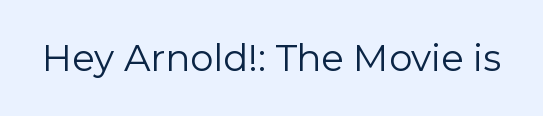
Weight: not bold — regular or lighter. Here the designer chose a conventional face with non-uniform glyph widths. The passage shown is typeset with a sans-serif family. The glyphs are unaccompanied by any horizontal stroke below them. The typography opts for an upright posture over an oblique one. Honestly, the letter spacing is just normal — you wouldn't notice it.
